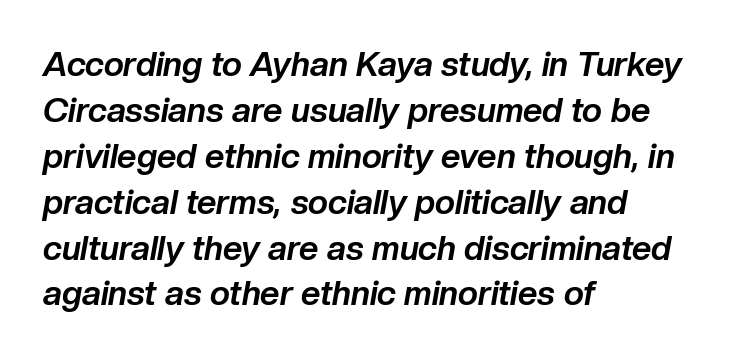
You could not count columns in this text — the font is proportionally spaced. Compared with typical body copy, the letter spacing here is the same. The passage shown stacks its lines at a standard gap. Rendered with sloped, italic letterforms.
